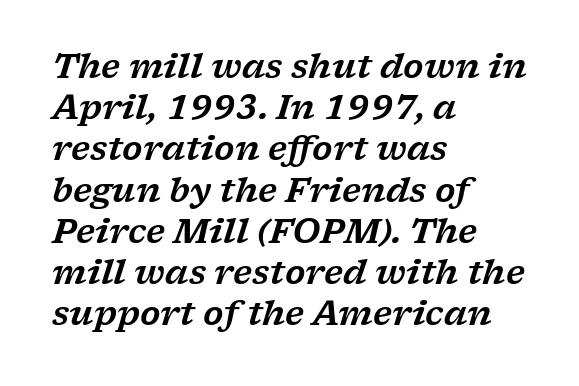
Each line starts at the same left margin while the right side varies. The space directly below the letters is spotless. Here the designer chose a conventional face with non-uniform glyph widths. In terms of posture, this sample is oblique.
